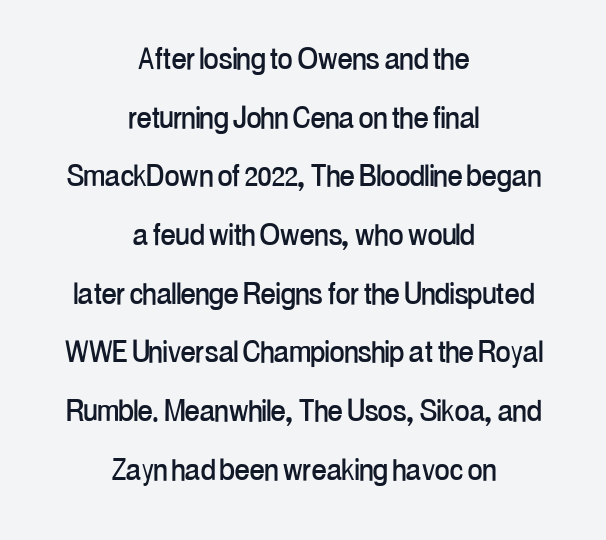
Anything drawn beneath the words? Only blank space. It's the straight-up-and-down kind of type. The characters display no serif detailing; their extremities are plain. The face used here is proportionally spaced, like ordinary book or web type. How would I describe the line gaps? Plain and ordinary. This rendering leaves character spacing at its baseline value.
